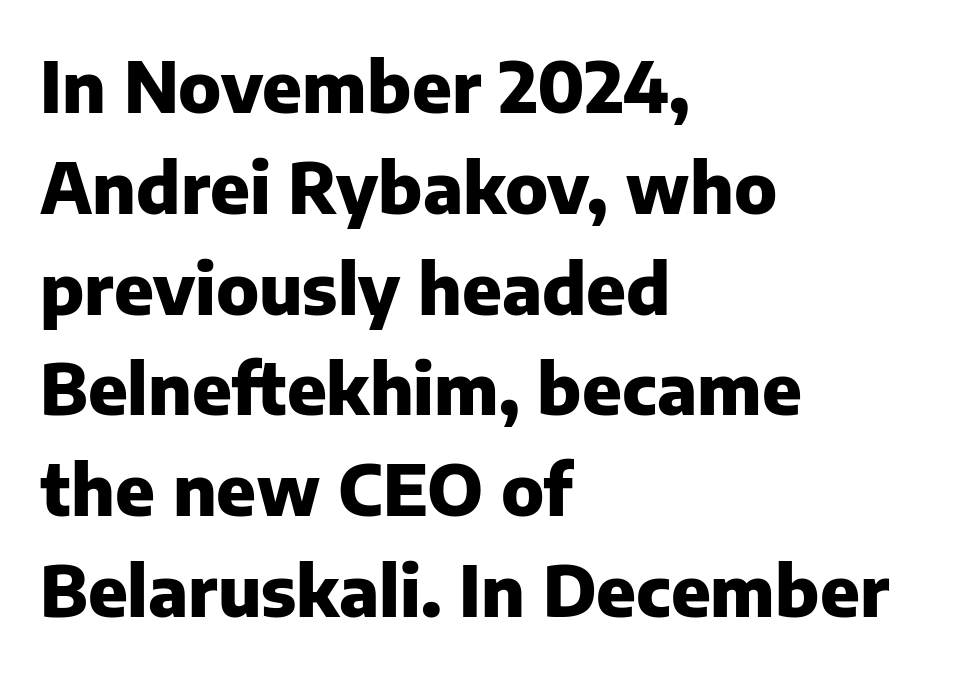
The image shows 70 px heavy sans-serif type, upright; set left-aligned, normal line spacing (1.44x), normal letter spacing, not underlined; low stroke contrast and a medium x-height.
